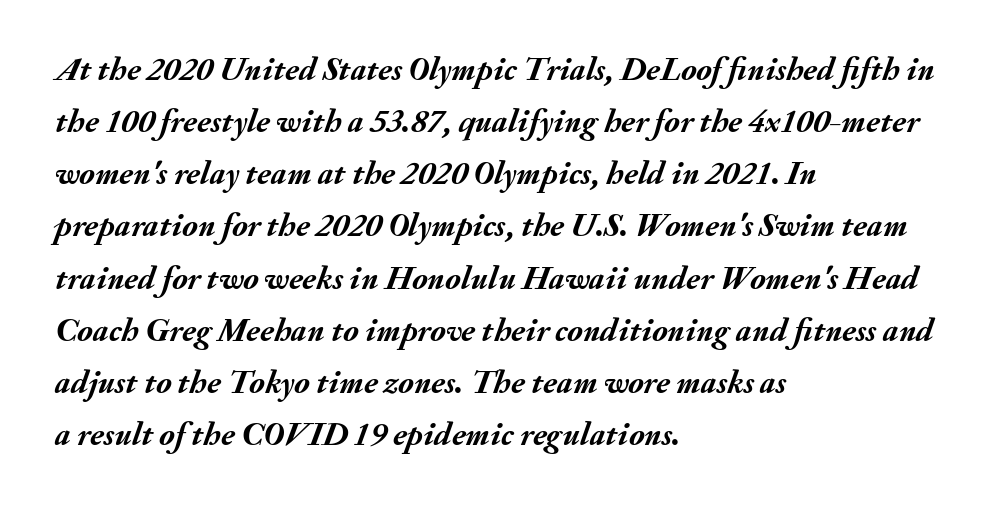
The image shows 33 px semibold type, italic (leaning right); set left-aligned, normal line spacing (1.58x), normal letter spacing, not underlined; medium stroke contrast and a small x-height.
